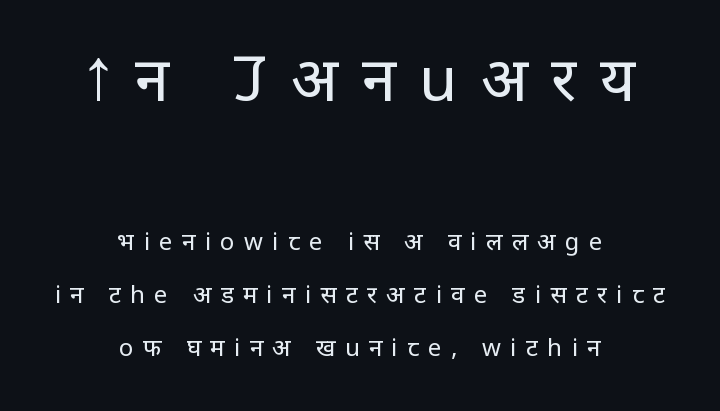
Q: Is the text bold? A: No.
Q: Is the text italic (slanted)? A: No, it is upright.
Q: Is the typeface a serif or a sans-serif typeface? A: Sans-serif.
Q: Is the text underlined? A: No.
Q: How is the paragraph aligned? A: Centered.
Q: Is the spacing between letters normal or unusually wide? A: Unusually wide.
Q: Is the spacing between lines tight, normal or loose? A: Loose.
Q: Which block of text is set in a larger size, the first (top) or the second (bottom)? A: The first (top) one.
Q: Width (condensed, normal, or wide)? A: Normal.
Q: Stroke contrast? A: Low.
Q: x-height? A: Large.
Q: Monospaced? A: No.
